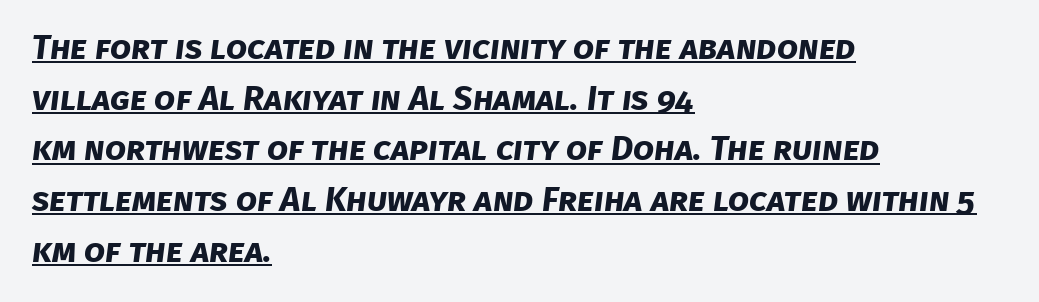
The image shows 34 px bold sans-serif type; set left-aligned, normal line spacing (1.49x), normal letter spacing, underlined; low stroke contrast and a large x-height.
